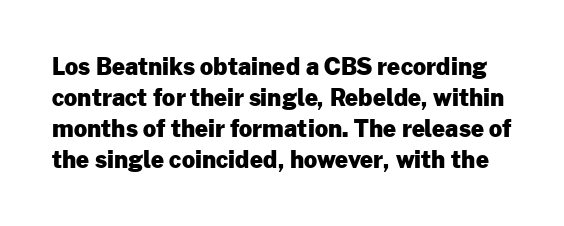
{"italic": "no", "bold": "yes", "underline": "no", "line_spacing": "normal", "line_spacing_ratio": 1.35, "letter_spacing": "normal", "letter_spacing_em": 0.0, "glyph_px": 23}
